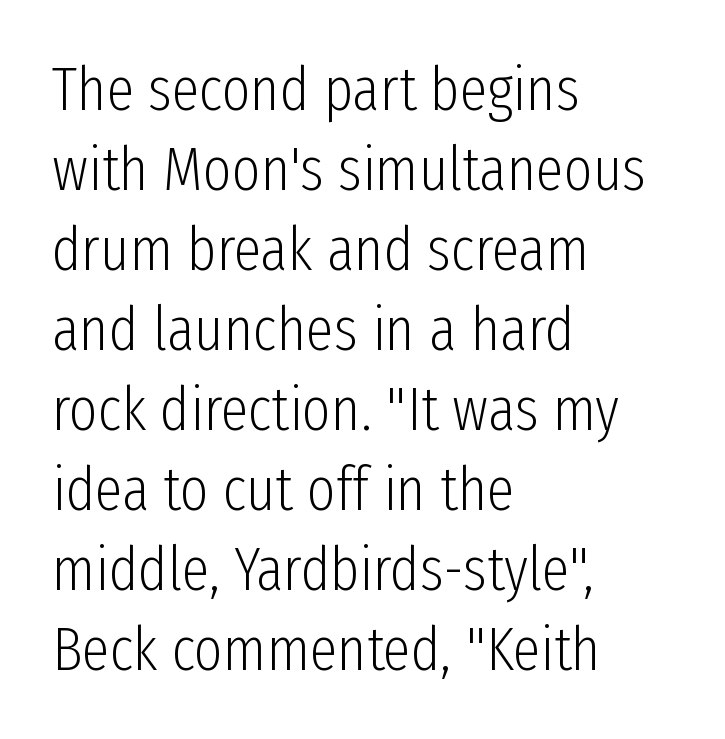
The image shows 62 px light, condensed sans-serif type, upright; set left-aligned, normal line spacing (1.29x), normal letter spacing, not underlined; low stroke contrast and a medium x-height.
